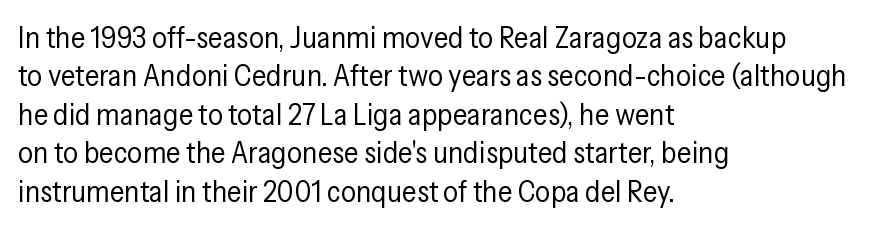
The image shows 30 px regular-weight, condensed sans-serif type, upright; set left-aligned, normal line spacing (1.28x), normal letter spacing, not underlined; low stroke contrast and a medium x-height.
